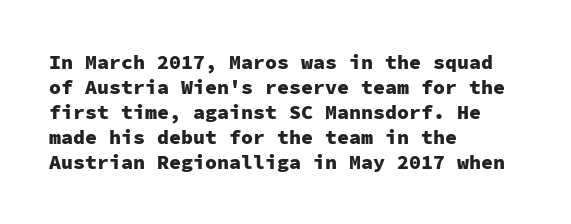
The image shows 20 px bold type, upright; set left-aligned, normal line spacing (1.25x), normal letter spacing, not underlined.
